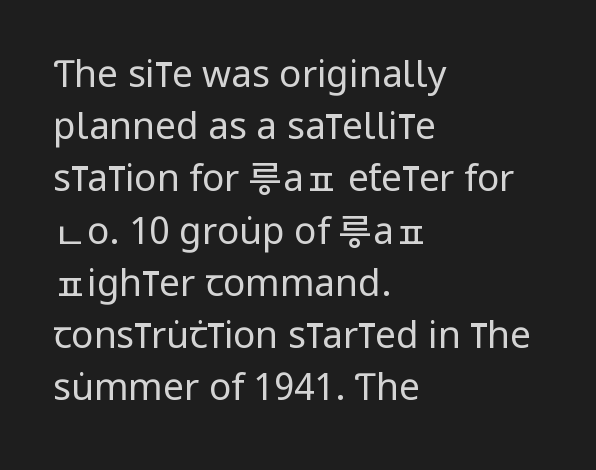
Q: Is the text bold? A: No.
Q: Is the text italic (slanted)? A: No, it is upright.
Q: Is the typeface a serif or a sans-serif typeface? A: Sans-serif.
Q: Is the text underlined? A: No.
Q: How is the paragraph aligned? A: Left-aligned.
Q: Is the spacing between letters normal or unusually wide? A: Normal.
Q: Is the spacing between lines tight, normal or loose? A: Normal.
Q: Width (condensed, normal, or wide)? A: Condensed.
Q: Stroke contrast? A: Low.
Q: x-height? A: Large.
Q: Monospaced? A: No.
